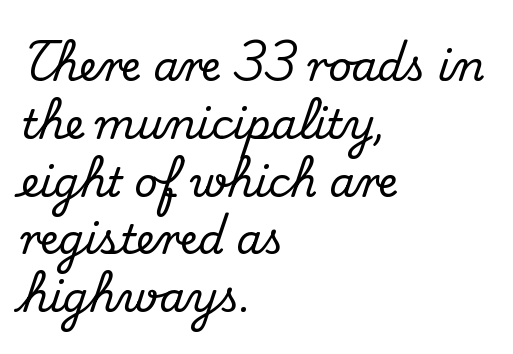
Looks like regular typesetting: each glyph gets only the width it needs. Regular leading. Alignment: flush left. Short note: letters normally spaced. This sample uses a serif face. Descenders hang freely into open space.
